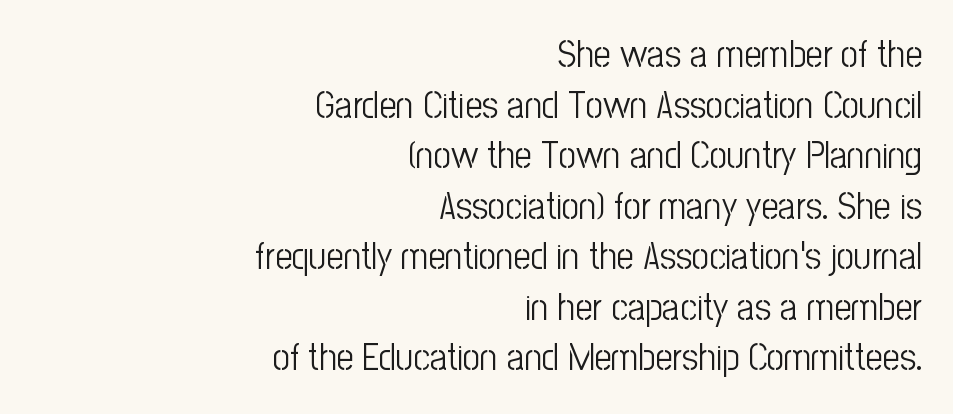
Does the type have serifs? No, each stem ends abruptly. Unbolded letterforms with no extra heft. Every row of glyphs terminates at an identical x-position on the right. When letters stand straight like this, we call the style roman or upright. The letters advance in unequal steps, a hallmark of proportional type.
